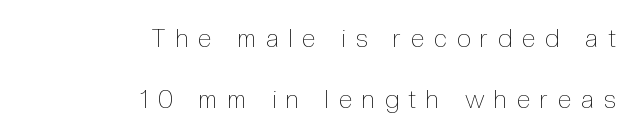
Students, observe: this is what heavily led, spacious text looks like. Has an underline been added? It has not. Every character sits straight up, as roman type does. The paragraph shown leans on its right margin.
